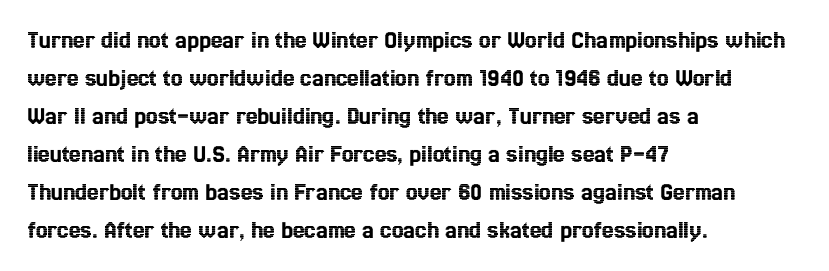
{"italic": "no", "underline": "no", "align": "left", "line_spacing": "normal", "line_spacing_ratio": 1.46, "letter_spacing": "normal", "letter_spacing_em": 0.0, "glyph_px": 26}
